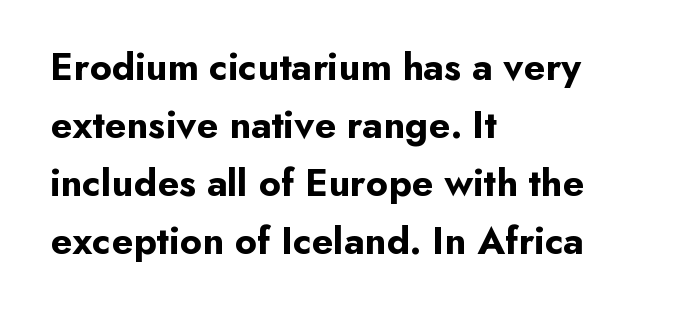
Do the letters lean? They stand straight. Set as a true bold cut, around the 700 mark. What's the leading like? Ordinary, nothing unusual. Character widths vary here, with narrow letters taking less room than wide ones.
